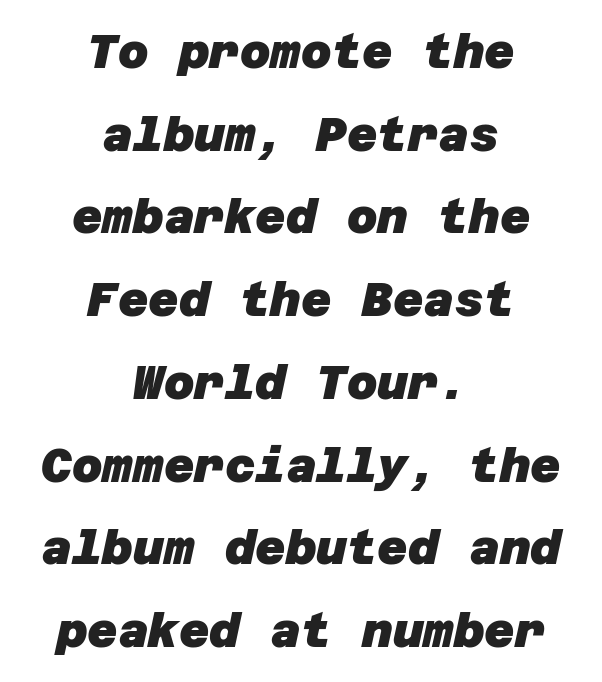
No word sits above an underline. Glyph-to-glyph distance matches everyday printed text. Stroke thickness is high; the sample reads as a true bold. The characters display no serif detailing; their extremities are plain. Which margin do the lines hug? Neither — every line sits in the middle.
